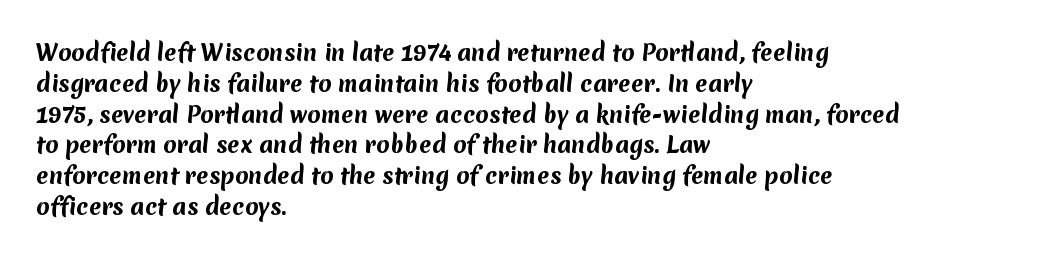
Q: Is the text bold? A: Yes.
Q: Is the text underlined? A: No.
Q: How is the paragraph aligned? A: Left-aligned.
Q: Is the spacing between letters normal or unusually wide? A: Normal.
Q: Is the spacing between lines tight, normal or loose? A: Normal.
